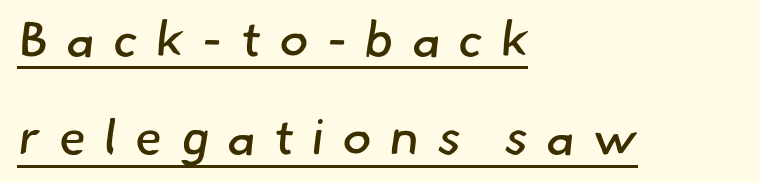
{"serif": "no", "bold": "no", "weight": "regular", "width": "normal", "stroke_contrast": "low", "x_height": "small", "monospaced": "no", "underline": "yes", "align": "left", "line_spacing": "loose", "line_spacing_ratio": 1.97, "letter_spacing": "wide", "letter_spacing_em": 0.35, "glyph_px": 50}
